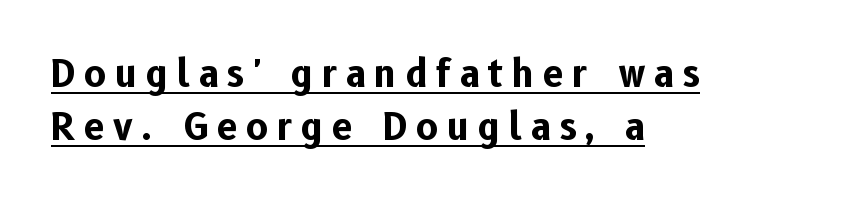
{"serif": "no", "italic": "no", "bold": "yes", "weight": "bold", "width": "normal", "stroke_contrast": "low", "x_height": "medium", "monospaced": "no", "underline": "yes", "align": "left", "line_spacing": "normal", "line_spacing_ratio": 1.43, "letter_spacing": "wide", "letter_spacing_em": 0.24, "glyph_px": 37}
